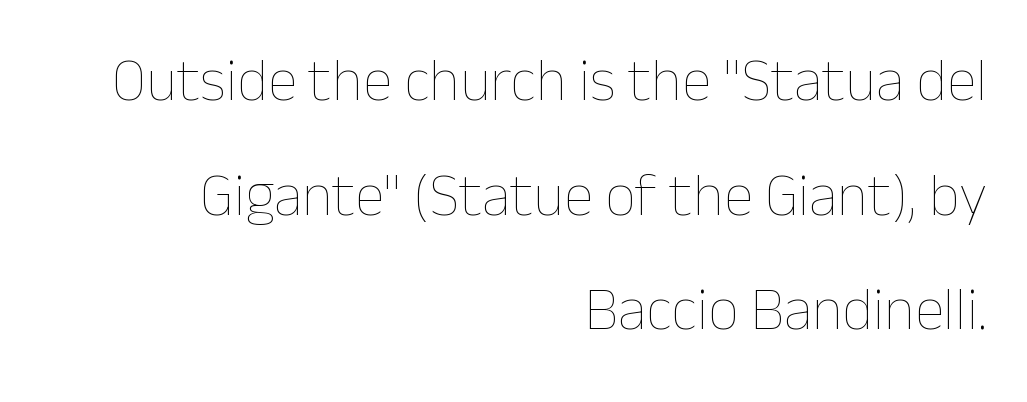
Heaviness? Minimal to ordinary, like unemphasized prose. If you drew a ruler down the right edge, every line would touch it. The space directly below the letters is spotless. Notice how the stems are strictly vertical — no italics here. Proportional: the letters do not fall into vertical columns. The tracking reads as untouched default to a designer's eye.
